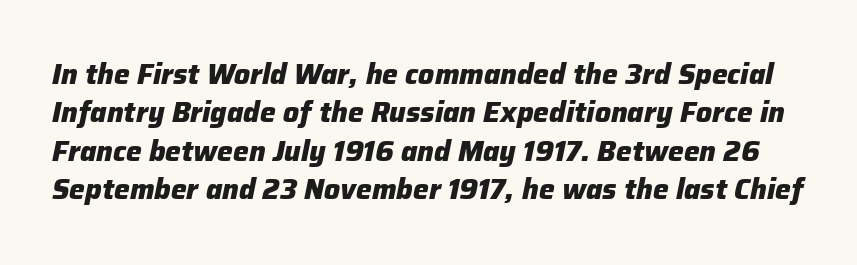
Q: Is the text bold? A: Yes.
Q: Is the text italic (slanted)? A: Yes, it leans right by about 12 degrees.
Q: Is the text underlined? A: No.
Q: Is the spacing between letters normal or unusually wide? A: Normal.
Q: Is the spacing between lines tight, normal or loose? A: Normal.
Q: Width (condensed, normal, or wide)? A: Normal.
Q: Stroke contrast? A: Low.
Q: x-height? A: Medium.
Q: Monospaced? A: No.
